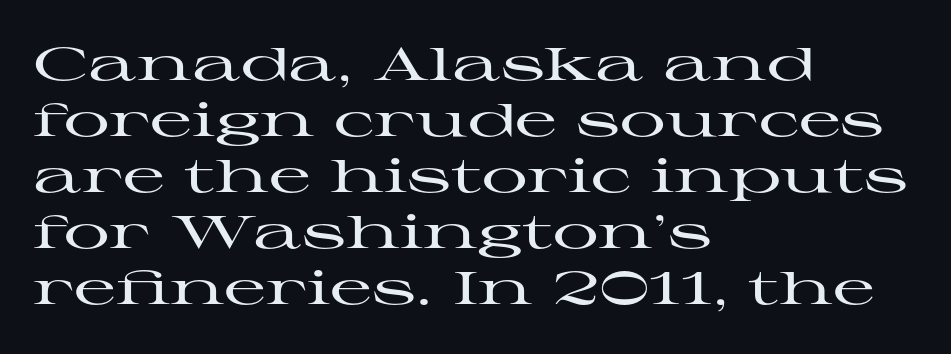
Q: Is the text italic (slanted)? A: No, it is upright.
Q: Is the typeface a serif or a sans-serif typeface? A: Serif.
Q: Is the text underlined? A: No.
Q: How is the paragraph aligned? A: Left-aligned.
Q: Is the spacing between letters normal or unusually wide? A: Normal.
Q: Width (condensed, normal, or wide)? A: Wide.
Q: Stroke contrast? A: High.
Q: x-height? A: Medium.
Q: Monospaced? A: No.
